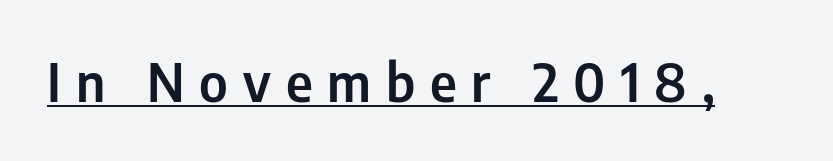
Q: Is the text italic (slanted)? A: No, it is upright.
Q: Is the typeface a serif or a sans-serif typeface? A: Sans-serif.
Q: Is the text underlined? A: Yes.
Q: Is the spacing between letters normal or unusually wide? A: Unusually wide.
Q: Width (condensed, normal, or wide)? A: Condensed.
Q: Stroke contrast? A: Low.
Q: x-height? A: Medium.
Q: Monospaced? A: No.
